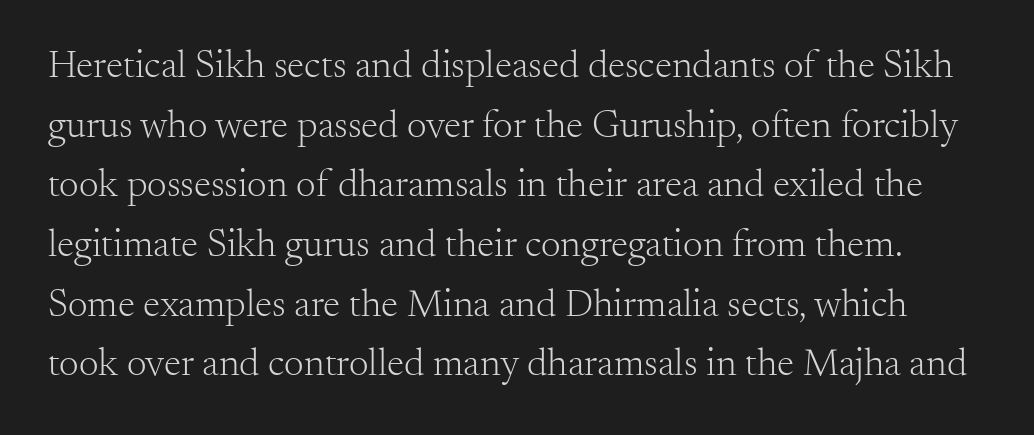
Q: Is the text bold? A: No.
Q: Is the text italic (slanted)? A: No, it is upright.
Q: Is the typeface a serif or a sans-serif typeface? A: Serif.
Q: Is the text underlined? A: No.
Q: Is the spacing between letters normal or unusually wide? A: Normal.
Q: Is the spacing between lines tight, normal or loose? A: Normal.
Q: Width (condensed, normal, or wide)? A: Normal.
Q: Stroke contrast? A: Medium.
Q: x-height? A: Small.
Q: Monospaced? A: No.
